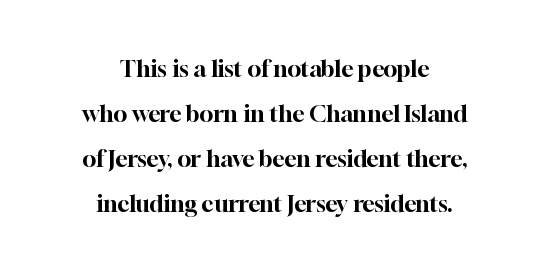
{"italic": "no", "underline": "no", "align": "center", "line_spacing": "loose", "line_spacing_ratio": 1.96, "letter_spacing": "normal", "letter_spacing_em": 0.0, "glyph_px": 23}
